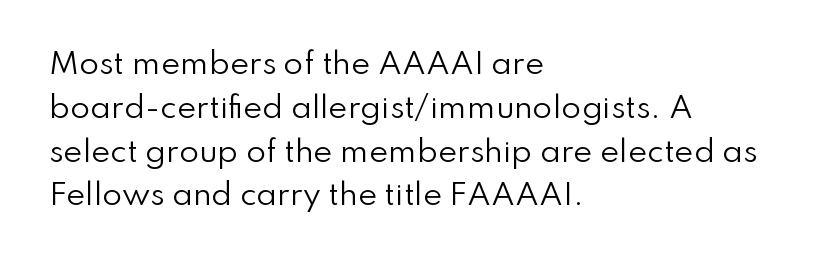
Q: Is the text bold? A: No.
Q: Is the text italic (slanted)? A: No, it is upright.
Q: Is the typeface a serif or a sans-serif typeface? A: Sans-serif.
Q: Is the text underlined? A: No.
Q: How is the paragraph aligned? A: Left-aligned.
Q: Is the spacing between letters normal or unusually wide? A: Normal.
Q: Is the spacing between lines tight, normal or loose? A: Normal.
Q: Width (condensed, normal, or wide)? A: Normal.
Q: Stroke contrast? A: Low.
Q: x-height? A: Small.
Q: Monospaced? A: No.
